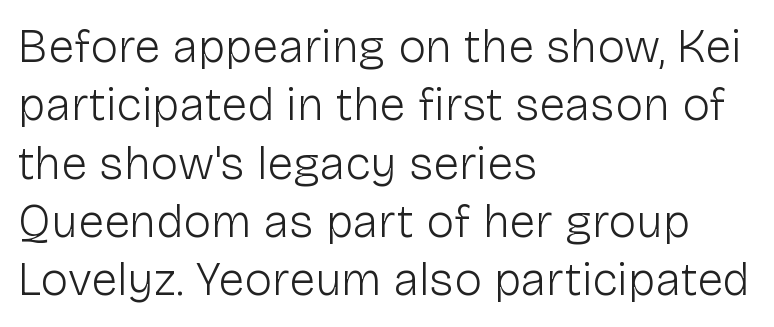
The image shows 47 px light sans-serif type, upright; set left-aligned, line spacing 1.24x, normal letter spacing, not underlined; low stroke contrast and a medium x-height.
